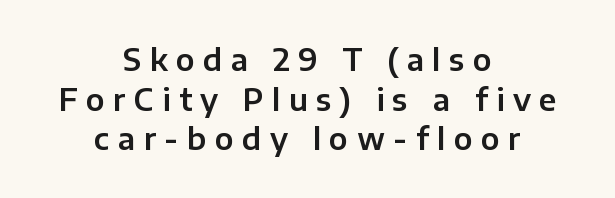
Normally led — the rows are evenly, conventionally spaced. Spacing verdict: proportional, widths tailored to each character. Honestly, the letter spacing is so wide it's the main thing you notice. Quick note: underline off. You can tell it's not italic because the verticals are truly vertical. A typesetter would label this face a sans.
